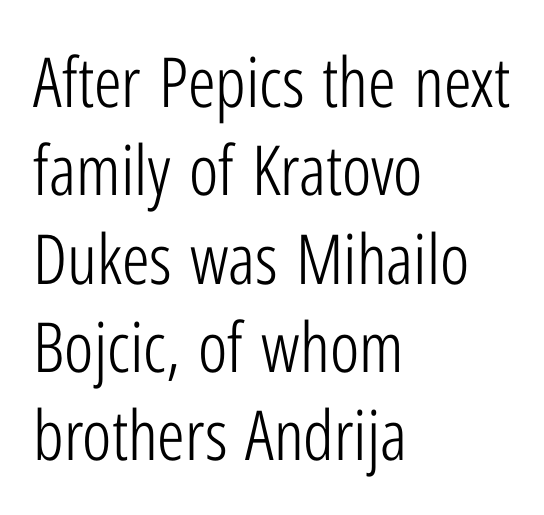
Q: Is the text bold? A: No.
Q: Is the text italic (slanted)? A: No, it is upright.
Q: Is the typeface a serif or a sans-serif typeface? A: Sans-serif.
Q: Is the text underlined? A: No.
Q: How is the paragraph aligned? A: Left-aligned.
Q: Is the spacing between letters normal or unusually wide? A: Normal.
Q: Is the spacing between lines tight, normal or loose? A: Normal.
Q: Width (condensed, normal, or wide)? A: Condensed.
Q: Stroke contrast? A: Low.
Q: x-height? A: Medium.
Q: Monospaced? A: No.
